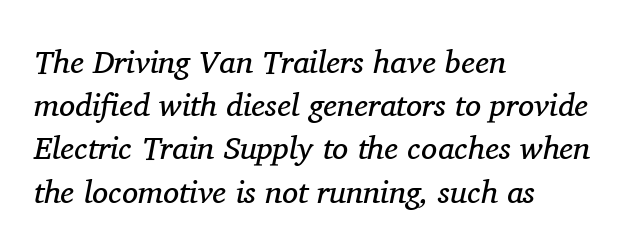
The image shows 32 px regular-weight serif type, italic (leaning right); set left-aligned, normal line spacing (1.35x), normal letter spacing, not underlined; medium stroke contrast and a medium x-height.
